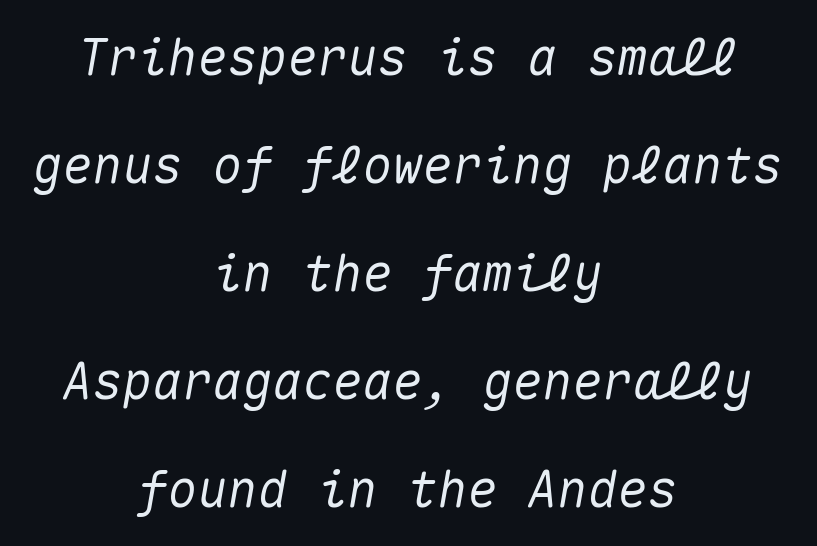
Q: Is the text italic (slanted)? A: Yes, it leans right by about 10 degrees.
Q: Is the text underlined? A: No.
Q: How is the paragraph aligned? A: Centered.
Q: Is the spacing between letters normal or unusually wide? A: Normal.
Q: Is the spacing between lines tight, normal or loose? A: Loose.
Q: Width (condensed, normal, or wide)? A: Normal.
Q: Stroke contrast? A: Medium.
Q: x-height? A: Medium.
Q: Monospaced? A: Yes.
